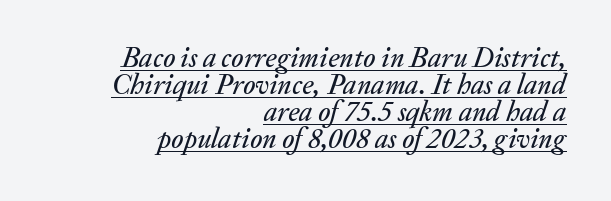
{"italic": "yes", "lean": "right", "slant_degrees": 20, "width": "normal", "stroke_contrast": "medium", "x_height": "medium", "monospaced": "no", "underline": "yes", "align": "right", "line_spacing": "tight", "line_spacing_ratio": 0.97, "letter_spacing": "normal", "letter_spacing_em": 0.0, "glyph_px": 28}
